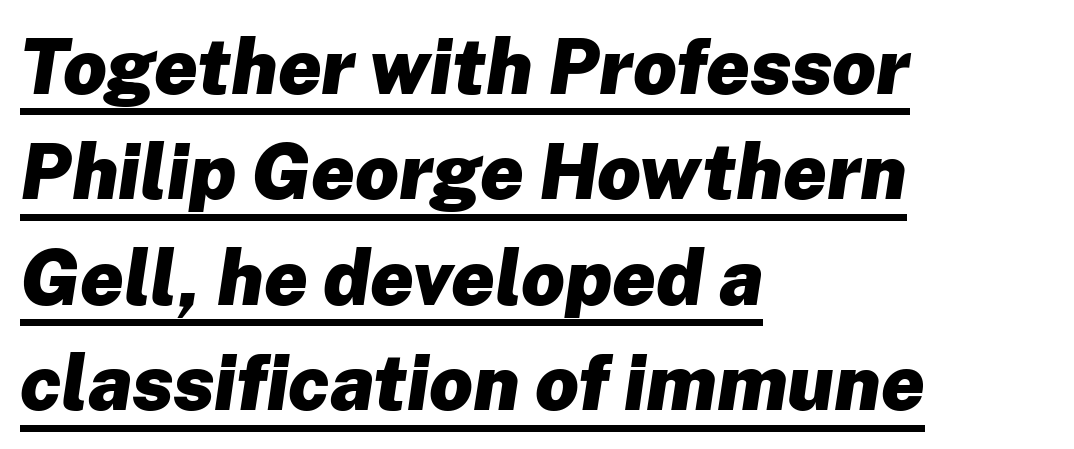
These characters rest on top of a visible drawn line. Typesetter's note: full bold, strokes at maximum text heaviness. The text carries the slant typical of an italic or oblique font. This sample has the flowing, uneven cadence of proportional lettering.
